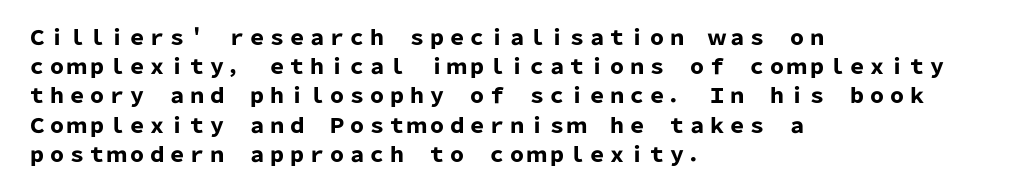
{"italic": "no", "bold": "yes", "underline": "no", "align": "left", "line_spacing": "normal", "line_spacing_ratio": 1.46, "letter_spacing": "normal", "letter_spacing_em": 0.0, "glyph_px": 20}
